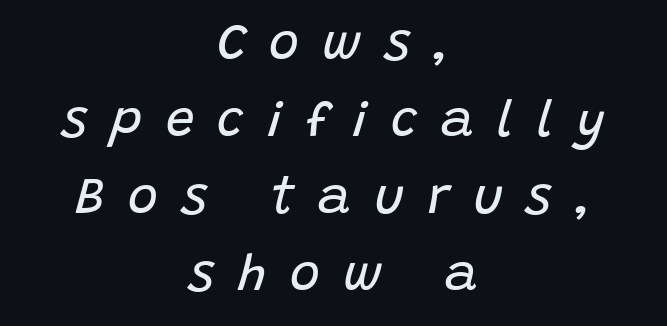
{"italic": "yes", "lean": "right", "slant_degrees": 15, "bold": "no", "weight": "regular", "width": "normal", "stroke_contrast": "low", "x_height": "large", "monospaced": "no", "underline": "no", "align": "center", "line_spacing": "normal", "line_spacing_ratio": 1.51, "letter_spacing": "wide", "letter_spacing_em": 0.46, "glyph_px": 51}
